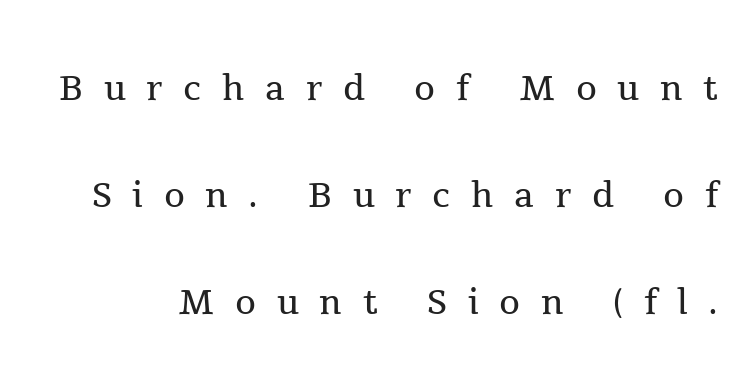
The image shows 48 px regular-weight serif type, upright; set loose line spacing (2.23x), unusually wide letter spacing (+0.43 em), not underlined; a medium x-height.
